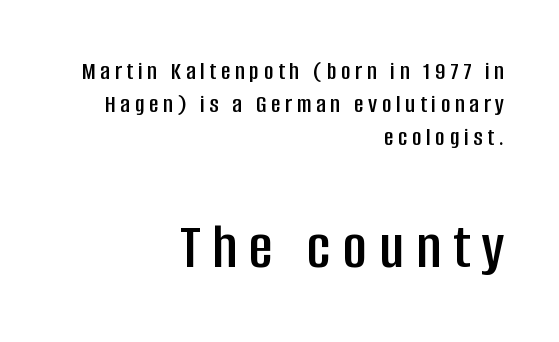
The image shows 66 px condensed sans-serif type, upright; set right-aligned, normal line spacing (1.27x), not underlined; the second (bottom) block is 2.54x larger; low stroke contrast and a large x-height.
